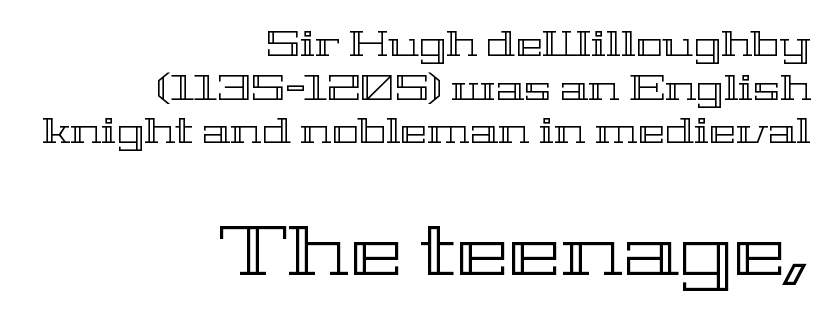
{"italic": "no", "width": "wide", "x_height": "medium", "monospaced": "no", "underline": "no", "align": "right", "line_spacing_ratio": 1.21, "letter_spacing": "normal", "letter_spacing_em": 0.0, "larger_block": "second", "size_ratio": 1.97, "glyph_px": 71}
